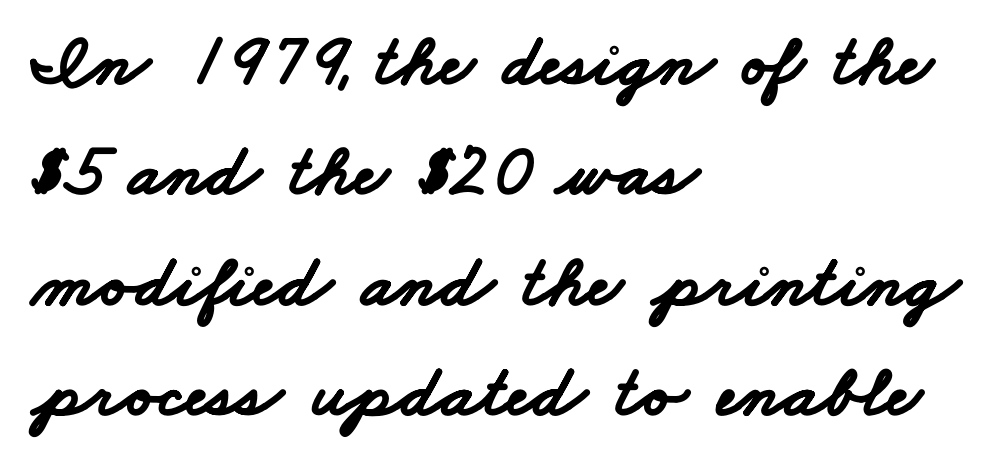
The image shows 74 px bold, wide sans-serif type; set left-aligned, normal line spacing (1.49x), normal letter spacing, not underlined; low stroke contrast and a small x-height.
